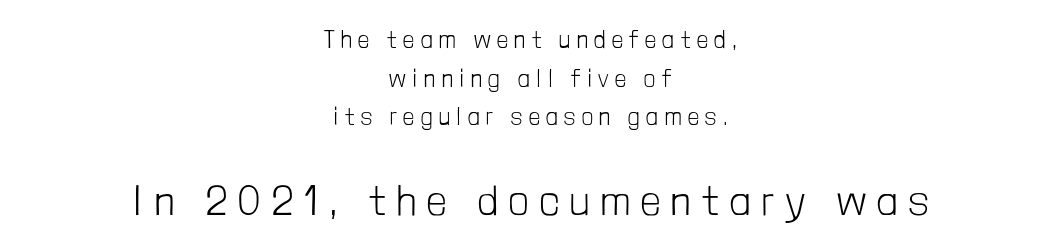
Q: Is the text bold? A: No.
Q: Is the text italic (slanted)? A: No, it is upright.
Q: Is the typeface a serif or a sans-serif typeface? A: Sans-serif.
Q: Is the text underlined? A: No.
Q: How is the paragraph aligned? A: Centered.
Q: Is the spacing between letters normal or unusually wide? A: Unusually wide.
Q: Is the spacing between lines tight, normal or loose? A: Normal.
Q: Which block of text is set in a larger size, the first (top) or the second (bottom)? A: The second (bottom) one.
Q: Width (condensed, normal, or wide)? A: Condensed.
Q: Stroke contrast? A: Low.
Q: x-height? A: Medium.
Q: Monospaced? A: No.
